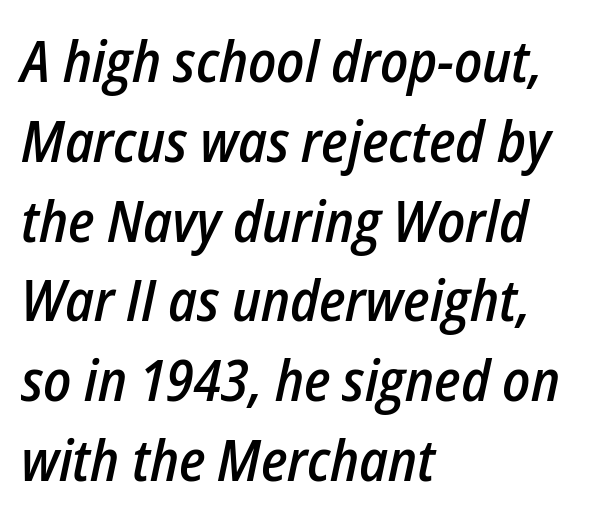
Q: Is the text bold? A: Semi-bold.
Q: Is the text italic (slanted)? A: Yes, it leans right by about 12 degrees.
Q: Is the text underlined? A: No.
Q: How is the paragraph aligned? A: Left-aligned.
Q: Is the spacing between letters normal or unusually wide? A: Normal.
Q: Is the spacing between lines tight, normal or loose? A: Normal.
Q: Width (condensed, normal, or wide)? A: Condensed.
Q: Stroke contrast? A: Low.
Q: x-height? A: Medium.
Q: Monospaced? A: No.
